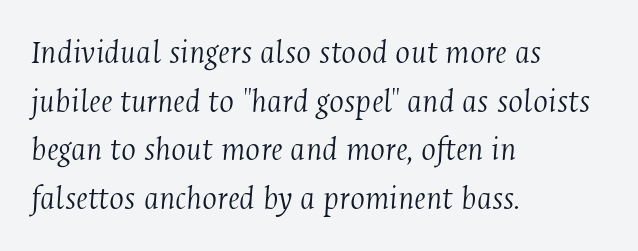
{"serif": "yes", "italic": "yes", "lean": "right", "slant_degrees": 4, "bold": "no", "weight": "light", "width": "condensed", "stroke_contrast": "medium", "x_height": "medium", "monospaced": "no", "underline": "no", "align": "left", "line_spacing": "normal", "line_spacing_ratio": 1.39, "letter_spacing": "normal", "letter_spacing_em": 0.0, "glyph_px": 35}
